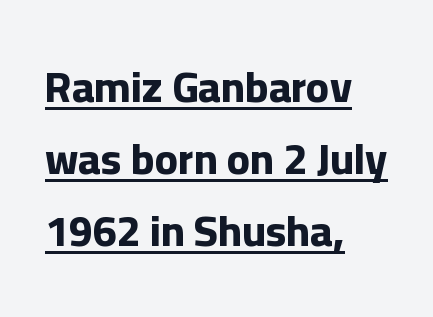
Regarding serifs, this sample does without them. Looks like regular typesetting: each glyph gets only the width it needs. Baseline-to-baseline distance is the conventional proportion of letter height. The sample has been set heavy, in full bold. Which margin do the lines hug? The left one — the right edge is uneven.
